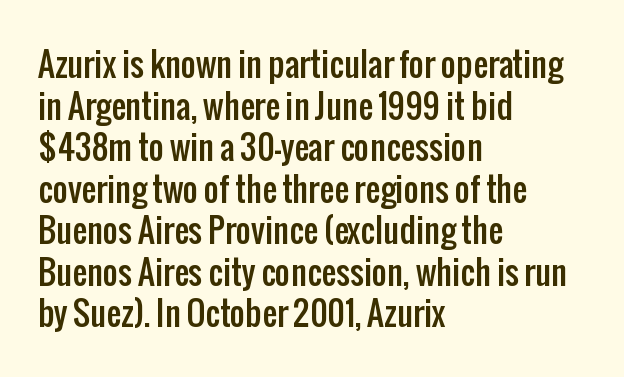
Q: Is the text italic (slanted)? A: No, it is upright.
Q: Is the typeface a serif or a sans-serif typeface? A: Sans-serif.
Q: Is the text underlined? A: No.
Q: How is the paragraph aligned? A: Left-aligned.
Q: Is the spacing between letters normal or unusually wide? A: Normal.
Q: Is the spacing between lines tight, normal or loose? A: Normal.
Q: Width (condensed, normal, or wide)? A: Condensed.
Q: Stroke contrast? A: Low.
Q: x-height? A: Medium.
Q: Monospaced? A: No.
